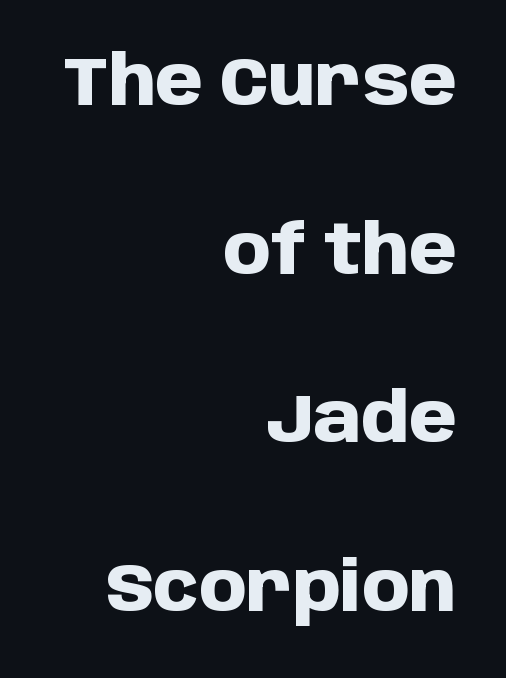
Vertical strokes here are truly vertical. The face used here is a sans, in the tradition of grotesques and geometrics. Regarding leading, the lines here are spaced well apart. The rendering keeps characters at their native spacing. Each row of text sits above clean, open space.
